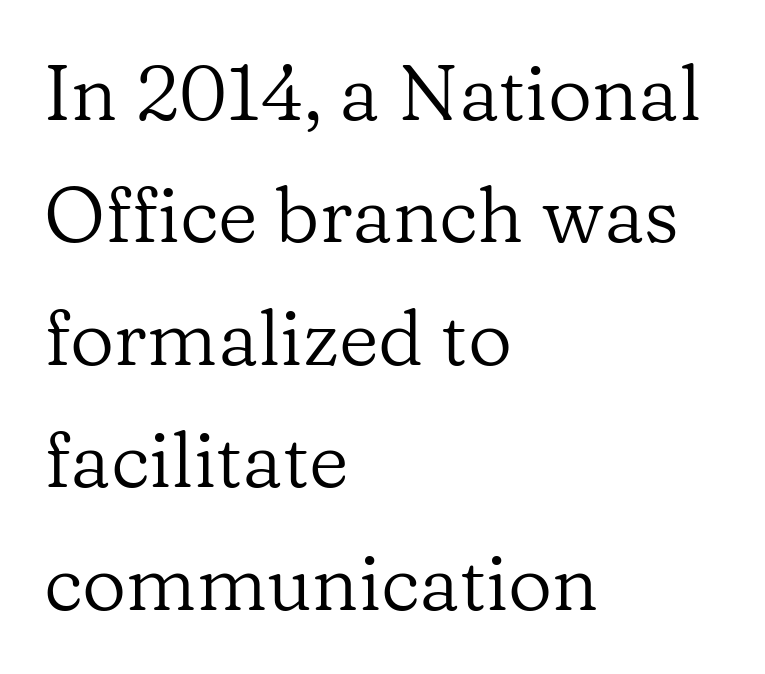
{"serif": "yes", "italic": "no", "bold": "no", "weight": "regular", "width": "normal", "stroke_contrast": "low", "x_height": "medium", "monospaced": "no", "underline": "no", "align": "left", "line_spacing": "normal", "line_spacing_ratio": 1.59, "letter_spacing": "normal", "letter_spacing_em": 0.0, "glyph_px": 77}
